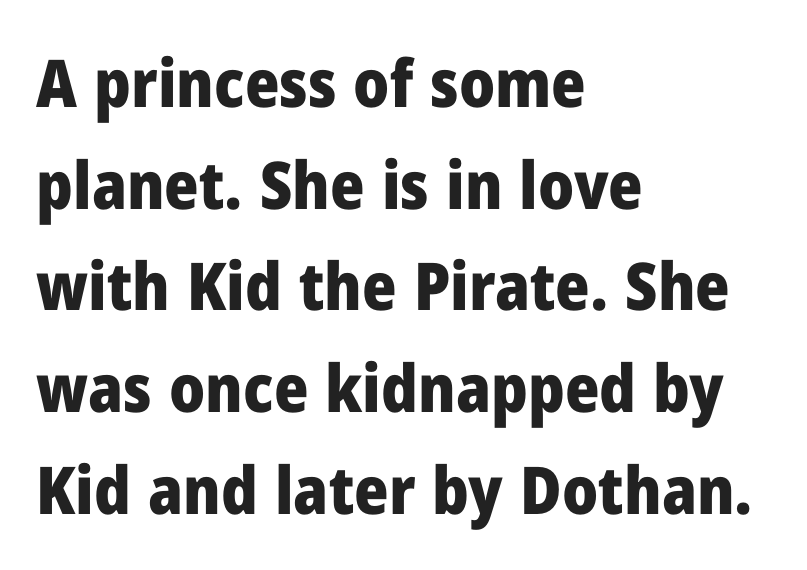
{"serif": "no", "italic": "no", "bold": "yes", "weight": "heavy", "width": "normal", "stroke_contrast": "low", "x_height": "medium", "monospaced": "no", "underline": "no", "align": "left", "line_spacing": "normal", "line_spacing_ratio": 1.54, "letter_spacing": "normal", "letter_spacing_em": 0.0, "glyph_px": 66}
